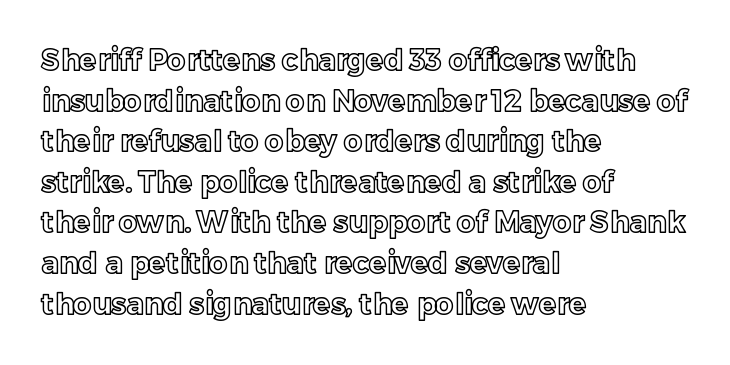
The space beneath each line is pristine and unruled. Character widths vary here, with narrow letters taking less room than wide ones. Does the lettering tilt? It doesn't — this is upright. The rag falls on the right side of this text block. Vertical spacing — default. The rendering keeps characters at their native spacing.
